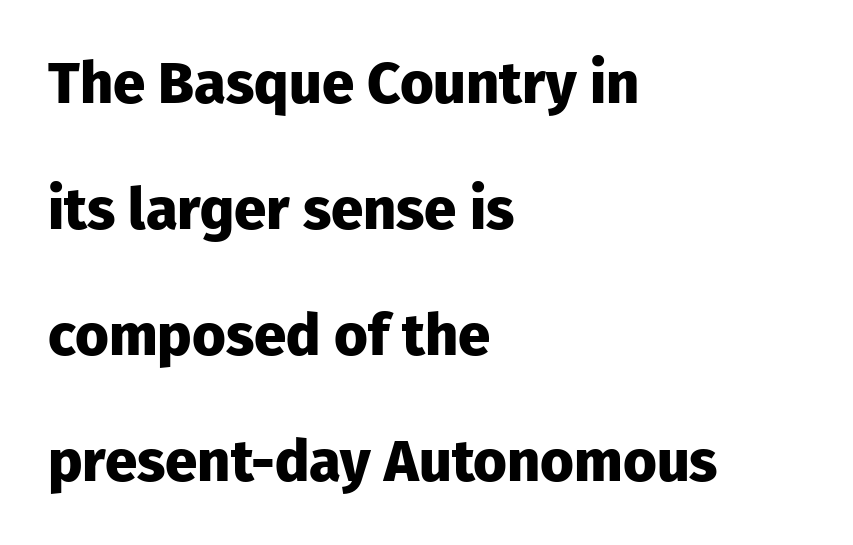
The image shows 58 px heavy sans-serif type, upright; set left-aligned, loose line spacing (2.17x), normal letter spacing, not underlined; low stroke contrast and a medium x-height.
